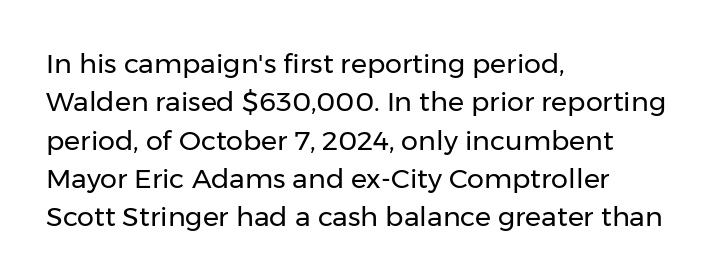
The image shows 27 px text type, upright; set left-aligned, normal line spacing (1.42x), normal letter spacing, not underlined.
